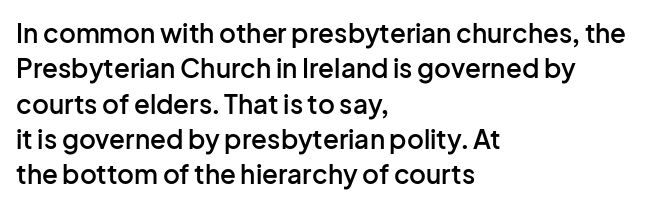
Q: Is the text bold? A: Semi-bold.
Q: Is the text italic (slanted)? A: No, it is upright.
Q: Is the text underlined? A: No.
Q: How is the paragraph aligned? A: Left-aligned.
Q: Is the spacing between letters normal or unusually wide? A: Normal.
Q: Is the spacing between lines tight, normal or loose? A: Normal.
